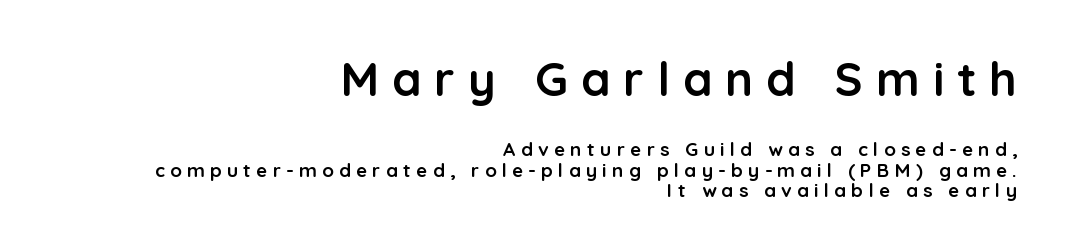
Q: Is the text bold? A: Yes.
Q: Is the text italic (slanted)? A: No, it is upright.
Q: Is the typeface a serif or a sans-serif typeface? A: Sans-serif.
Q: Is the text underlined? A: No.
Q: How is the paragraph aligned? A: Right-aligned.
Q: Is the spacing between letters normal or unusually wide? A: Unusually wide.
Q: Is the spacing between lines tight, normal or loose? A: Tight.
Q: Which block of text is set in a larger size, the first (top) or the second (bottom)? A: The first (top) one.
Q: Width (condensed, normal, or wide)? A: Normal.
Q: Stroke contrast? A: Low.
Q: x-height? A: Medium.
Q: Monospaced? A: No.
